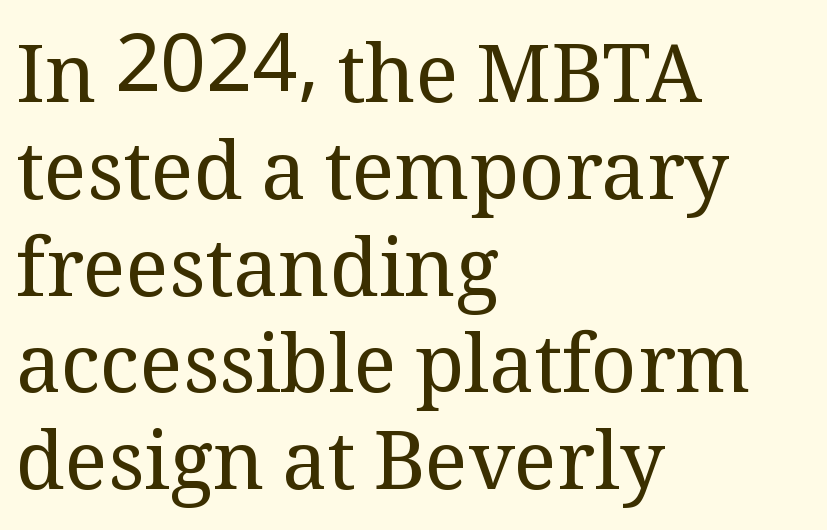
Q: Is the text bold? A: No.
Q: Is the text italic (slanted)? A: No, it is upright.
Q: Is the typeface a serif or a sans-serif typeface? A: Serif.
Q: Is the text underlined? A: No.
Q: How is the paragraph aligned? A: Left-aligned.
Q: Is the spacing between letters normal or unusually wide? A: Normal.
Q: Width (condensed, normal, or wide)? A: Normal.
Q: Stroke contrast? A: Medium.
Q: x-height? A: Medium.
Q: Monospaced? A: No.
